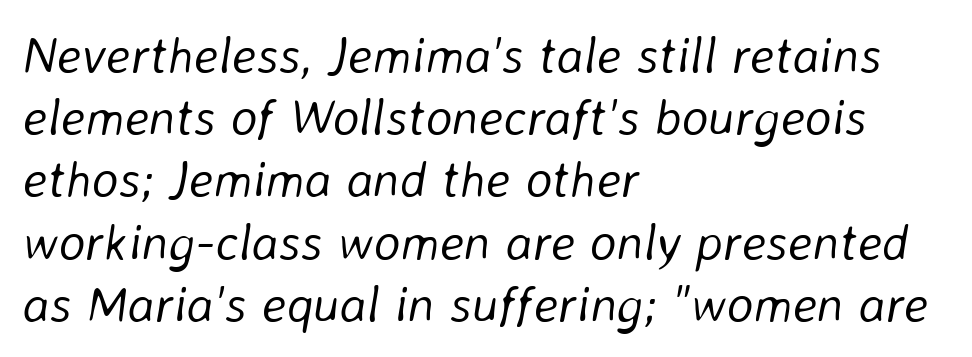
The image shows 51 px light type, italic (leaning right); set left-aligned, line spacing 1.22x, normal letter spacing, not underlined; low stroke contrast and a medium x-height.
